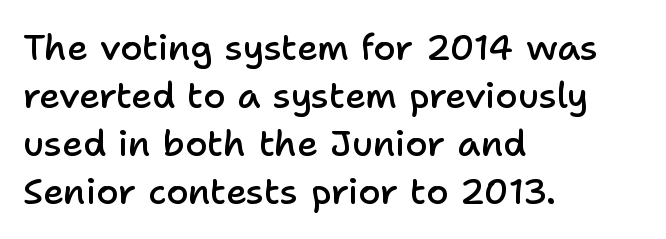
Q: Is the text bold? A: Semi-bold.
Q: Is the text italic (slanted)? A: No, it is upright.
Q: Is the typeface a serif or a sans-serif typeface? A: Sans-serif.
Q: Is the text underlined? A: No.
Q: How is the paragraph aligned? A: Left-aligned.
Q: Is the spacing between letters normal or unusually wide? A: Normal.
Q: Is the spacing between lines tight, normal or loose? A: Normal.
Q: Width (condensed, normal, or wide)? A: Normal.
Q: Stroke contrast? A: Low.
Q: x-height? A: Medium.
Q: Monospaced? A: No.
